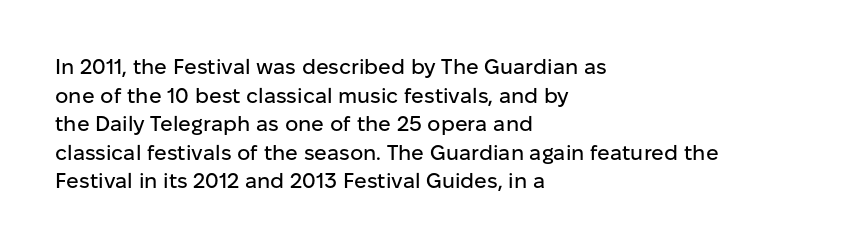
The rendering keeps characters at their native spacing. Does the lettering tilt? It doesn't — this is upright. Descender tails drop into unmarked territory. The lines sit at an ordinary, default distance from one another. One-word summary of the alignment: left.
